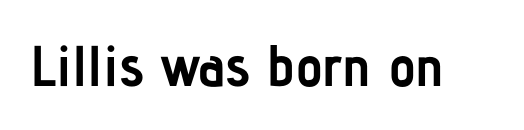
Q: Is the text bold? A: Yes.
Q: Is the text italic (slanted)? A: No, it is upright.
Q: Is the typeface a serif or a sans-serif typeface? A: Sans-serif.
Q: Is the text underlined? A: No.
Q: Is the spacing between letters normal or unusually wide? A: Normal.
Q: Width (condensed, normal, or wide)? A: Condensed.
Q: Stroke contrast? A: Low.
Q: x-height? A: Medium.
Q: Monospaced? A: No.
